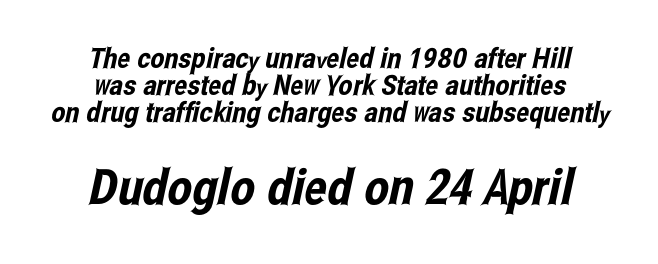
Top chunk: small. Bottom chunk: large. In terms of letterspacing, this is plain default setting. Do the characters align in a grid? No, the font is proportional. Tightly led — the rows are bunched. No feet cap the strokes, marking this as sans-serif type. The passage shown is not underscored anywhere.
